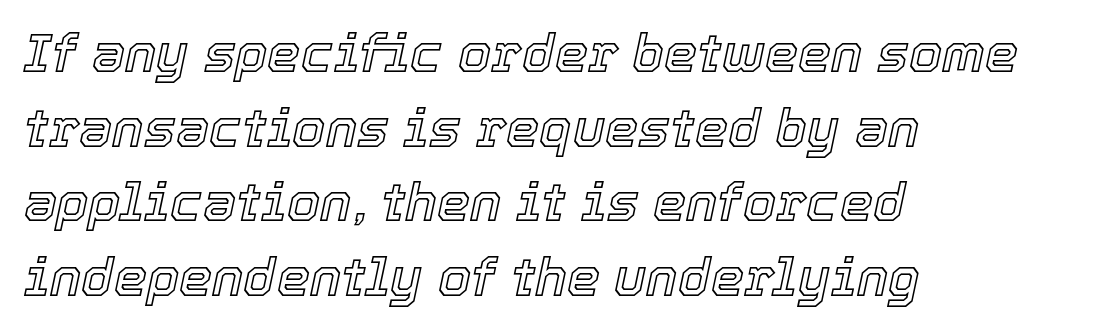
{"italic": "yes", "lean": "right", "slant_degrees": 12, "width": "normal", "x_height": "medium", "monospaced": "no", "underline": "no", "align": "left", "line_spacing": "normal", "line_spacing_ratio": 1.41, "letter_spacing": "normal", "letter_spacing_em": 0.0, "glyph_px": 53}
